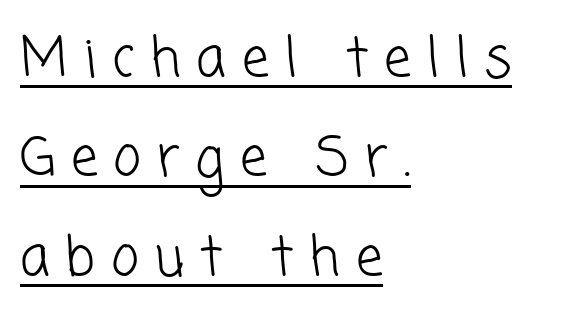
Q: Is the text bold? A: No.
Q: Is the typeface a serif or a sans-serif typeface? A: Sans-serif.
Q: Is the text underlined? A: Yes.
Q: How is the paragraph aligned? A: Left-aligned.
Q: Is the spacing between letters normal or unusually wide? A: Unusually wide.
Q: Width (condensed, normal, or wide)? A: Normal.
Q: Stroke contrast? A: Low.
Q: x-height? A: Medium.
Q: Monospaced? A: No.
